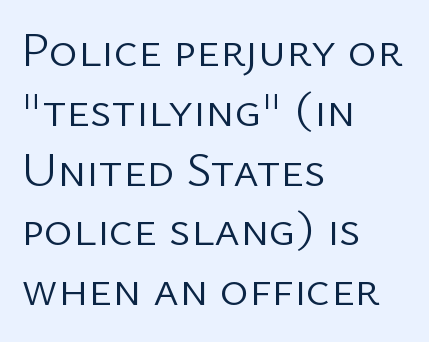
Q: Is the text bold? A: No.
Q: Is the text italic (slanted)? A: No, it is upright.
Q: Is the typeface a serif or a sans-serif typeface? A: Sans-serif.
Q: Is the text underlined? A: No.
Q: How is the paragraph aligned? A: Left-aligned.
Q: Is the spacing between letters normal or unusually wide? A: Normal.
Q: Width (condensed, normal, or wide)? A: Normal.
Q: Stroke contrast? A: Low.
Q: x-height? A: Medium.
Q: Monospaced? A: No.
